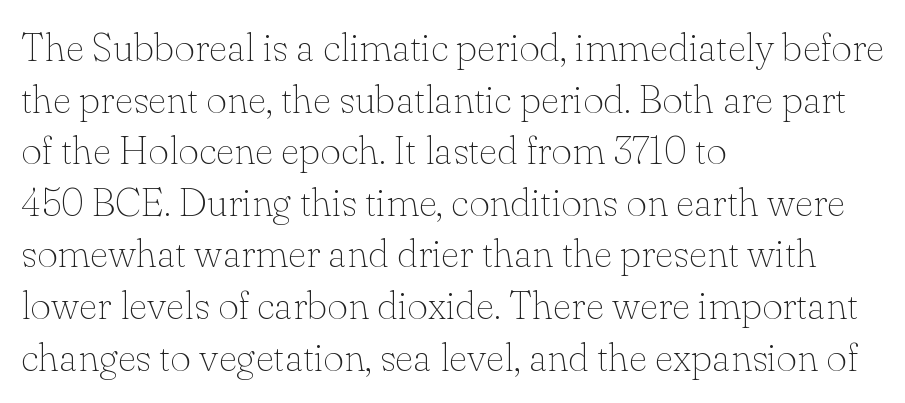
{"serif": "yes", "italic": "no", "bold": "no", "weight": "thin", "width": "normal", "stroke_contrast": "low", "x_height": "small", "monospaced": "no", "underline": "no", "align": "left", "line_spacing": "normal", "line_spacing_ratio": 1.29, "letter_spacing": "normal", "letter_spacing_em": 0.0, "glyph_px": 40}
